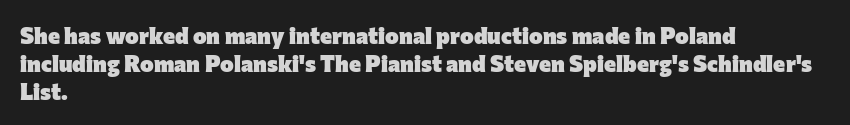
Q: Is the text bold? A: Yes.
Q: Is the text italic (slanted)? A: No, it is upright.
Q: Is the text underlined? A: No.
Q: How is the paragraph aligned? A: Left-aligned.
Q: Is the spacing between letters normal or unusually wide? A: Normal.
